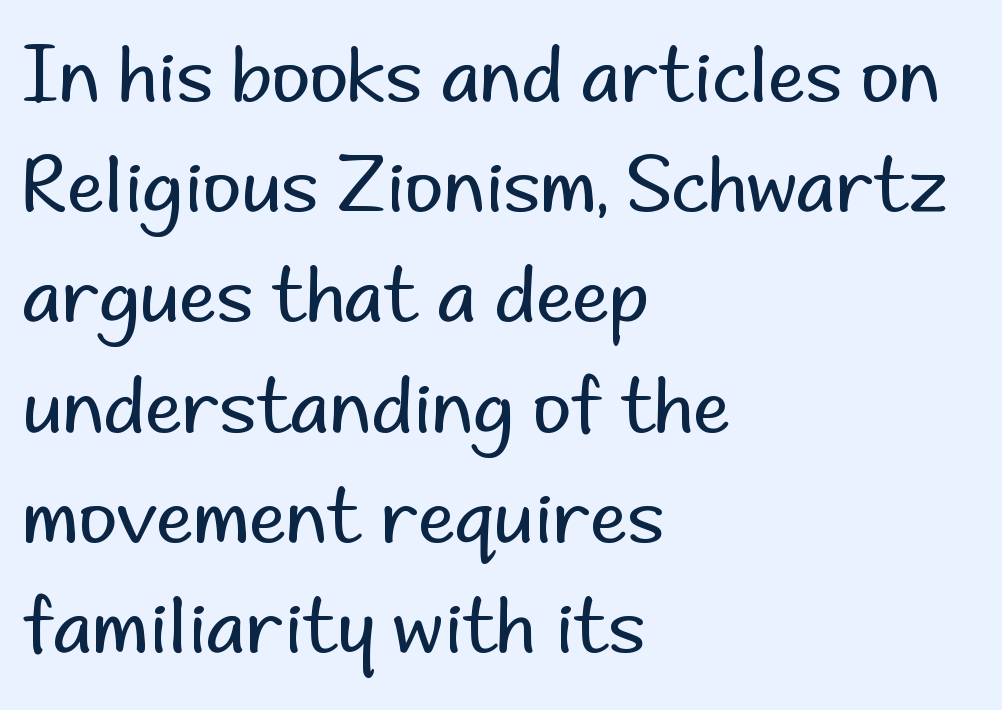
The image shows 75 px regular-weight sans-serif type, upright; set left-aligned, normal line spacing (1.47x), normal letter spacing, not underlined; low stroke contrast and a small x-height.
